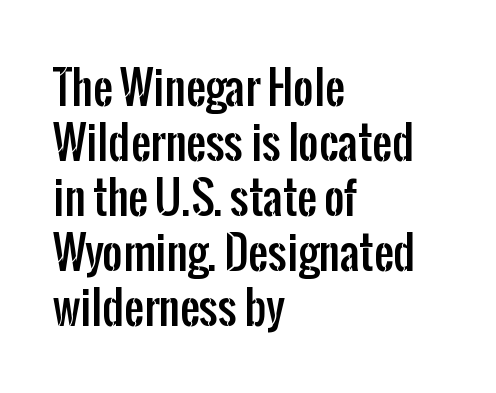
Q: Is the text italic (slanted)? A: No, it is upright.
Q: Is the typeface a serif or a sans-serif typeface? A: Sans-serif.
Q: Is the text underlined? A: No.
Q: How is the paragraph aligned? A: Left-aligned.
Q: Is the spacing between letters normal or unusually wide? A: Normal.
Q: Is the spacing between lines tight, normal or loose? A: Normal.
Q: Width (condensed, normal, or wide)? A: Condensed.
Q: Stroke contrast? A: Low.
Q: x-height? A: Medium.
Q: Monospaced? A: No.
